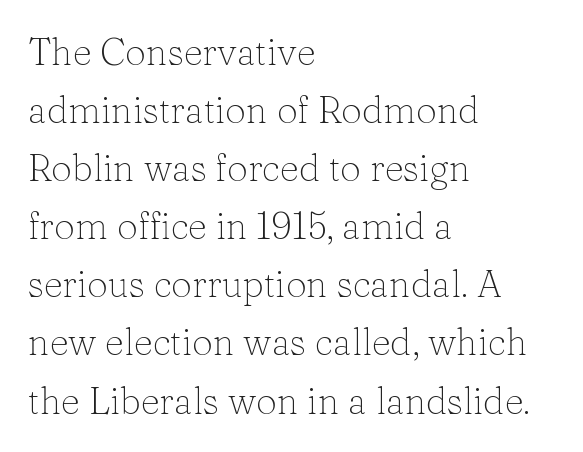
{"serif": "yes", "italic": "no", "bold": "no", "weight": "light", "width": "normal", "stroke_contrast": "low", "x_height": "medium", "monospaced": "no", "underline": "no", "align": "left", "line_spacing": "normal", "line_spacing_ratio": 1.57, "letter_spacing": "normal", "letter_spacing_em": 0.0, "glyph_px": 37}
